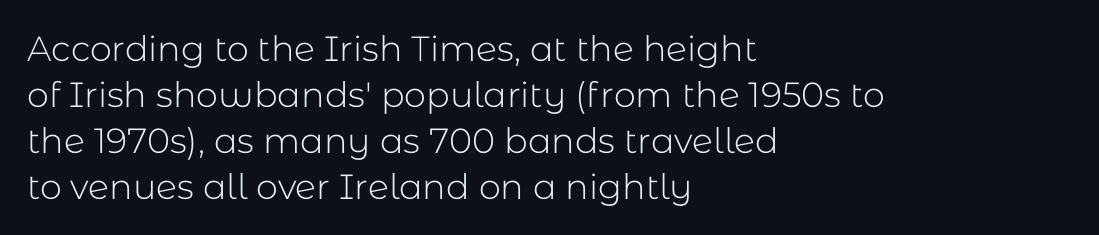
{"serif": "no", "italic": "no", "bold": "no", "weight": "light", "width": "normal", "stroke_contrast": "low", "x_height": "medium", "monospaced": "no", "underline": "no", "align": "left", "line_spacing": "normal", "line_spacing_ratio": 1.31, "letter_spacing": "normal", "letter_spacing_em": 0.0, "glyph_px": 35}
